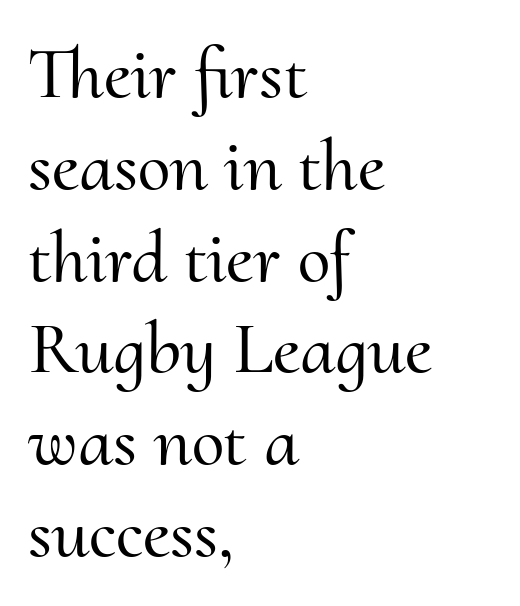
{"serif": "yes", "italic": "no", "width": "normal", "stroke_contrast": "medium", "x_height": "small", "monospaced": "no", "underline": "no", "align": "left", "line_spacing_ratio": 1.24, "letter_spacing": "normal", "letter_spacing_em": 0.0, "glyph_px": 74}
